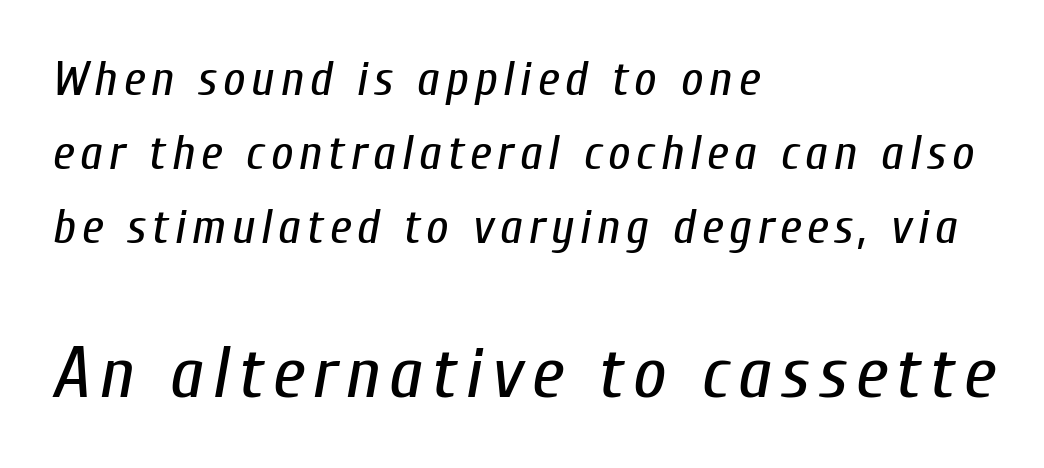
{"italic": "yes", "lean": "right", "slant_degrees": 10, "bold": "no", "weight": "regular", "width": "condensed", "stroke_contrast": "low", "x_height": "medium", "monospaced": "no", "underline": "no", "align": "left", "line_spacing": "normal", "line_spacing_ratio": 1.51, "larger_block": "second", "size_ratio": 1.49, "glyph_px": 73}
